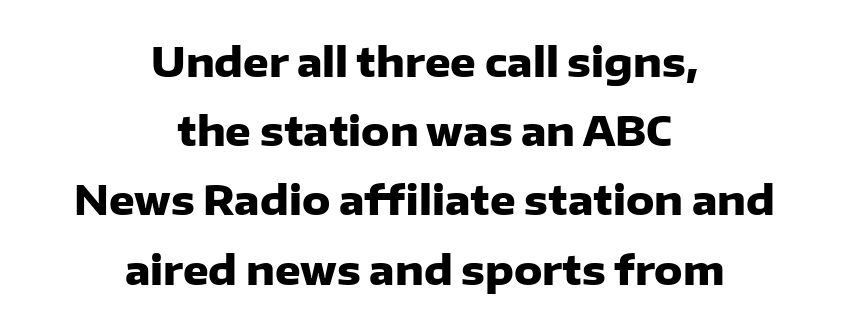
Q: Is the text bold? A: Yes.
Q: Is the text italic (slanted)? A: No, it is upright.
Q: Is the typeface a serif or a sans-serif typeface? A: Sans-serif.
Q: Is the text underlined? A: No.
Q: How is the paragraph aligned? A: Centered.
Q: Is the spacing between letters normal or unusually wide? A: Normal.
Q: Width (condensed, normal, or wide)? A: Normal.
Q: Stroke contrast? A: Low.
Q: x-height? A: Medium.
Q: Monospaced? A: No.
